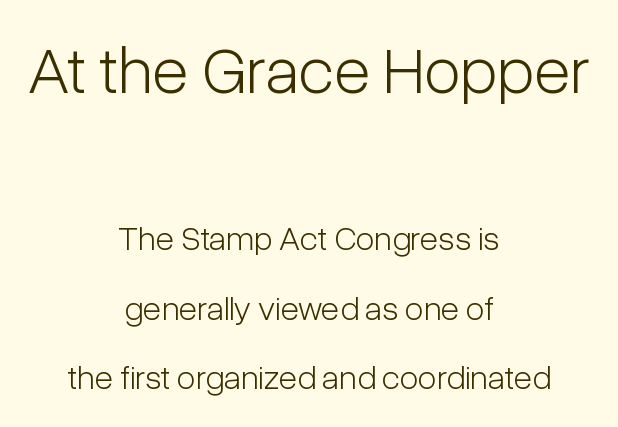
Decoration check: the copy has no underline. These lines stand farther apart than default settings would place them. The font family rendered here belongs to the sans-serif group. Spacing between characters is what you'd get straight out of the box. One-word summary of the alignment: center.
